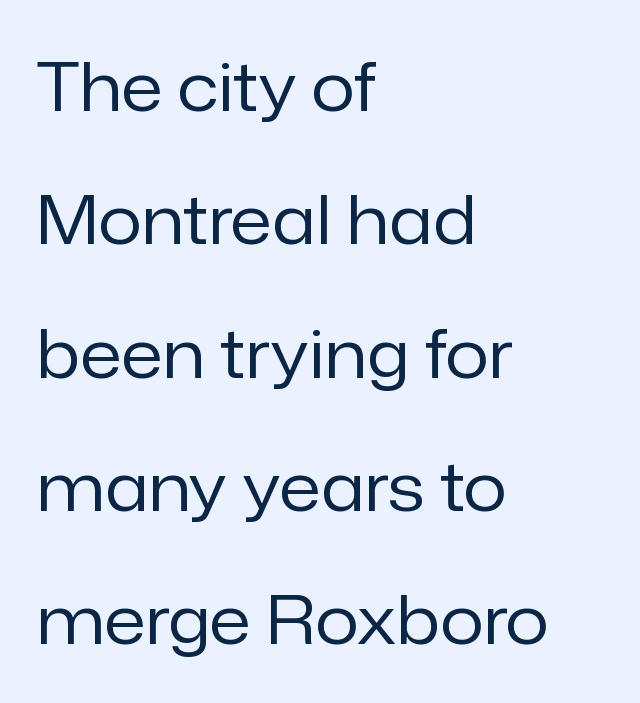
Q: Is the text bold? A: No.
Q: Is the text italic (slanted)? A: No, it is upright.
Q: Is the typeface a serif or a sans-serif typeface? A: Sans-serif.
Q: Is the text underlined? A: No.
Q: How is the paragraph aligned? A: Left-aligned.
Q: Is the spacing between letters normal or unusually wide? A: Normal.
Q: Is the spacing between lines tight, normal or loose? A: Loose.
Q: Width (condensed, normal, or wide)? A: Normal.
Q: Stroke contrast? A: Low.
Q: x-height? A: Medium.
Q: Monospaced? A: No.
